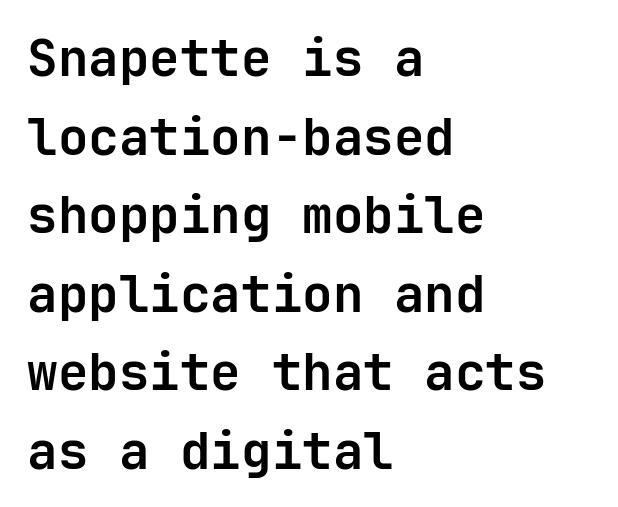
Q: Is the text bold? A: Yes.
Q: Is the text italic (slanted)? A: No, it is upright.
Q: Is the typeface a serif or a sans-serif typeface? A: Sans-serif.
Q: Is the text underlined? A: No.
Q: How is the paragraph aligned? A: Left-aligned.
Q: Is the spacing between letters normal or unusually wide? A: Normal.
Q: Is the spacing between lines tight, normal or loose? A: Normal.
Q: Width (condensed, normal, or wide)? A: Normal.
Q: Stroke contrast? A: Low.
Q: x-height? A: Medium.
